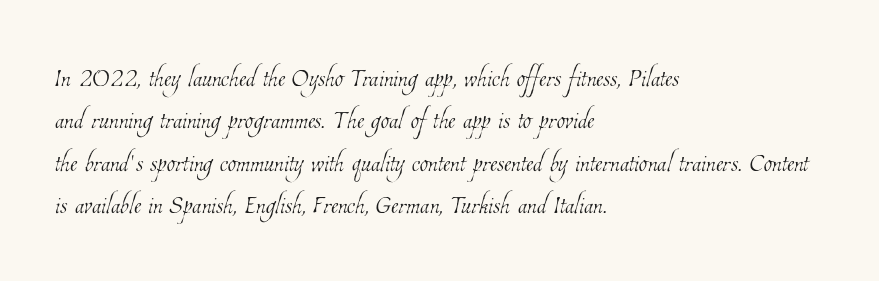
The image shows 34 px thin, condensed type; set left-aligned, normal line spacing (1.25x), normal letter spacing, not underlined; low stroke contrast and a medium x-height.
